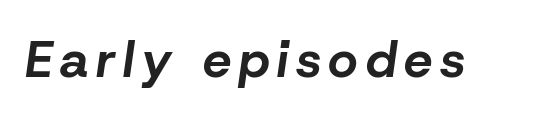
{"italic": "yes", "lean": "right", "slant_degrees": 8, "bold": "yes", "weight": "bold", "width": "normal", "stroke_contrast": "low", "x_height": "medium", "monospaced": "no", "underline": "no", "glyph_px": 51}
